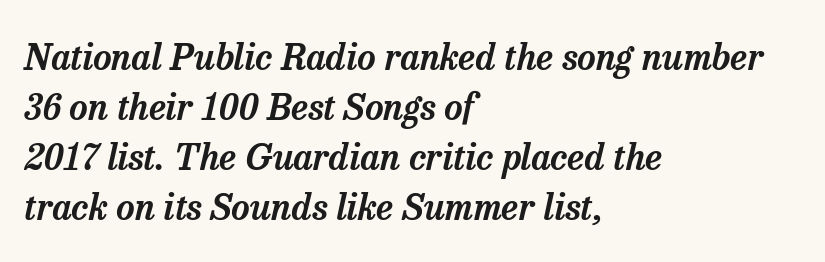
Q: Is the text italic (slanted)? A: Yes, it leans right by about 13 degrees.
Q: Is the typeface a serif or a sans-serif typeface? A: Serif.
Q: Is the text underlined? A: No.
Q: How is the paragraph aligned? A: Left-aligned.
Q: Is the spacing between letters normal or unusually wide? A: Normal.
Q: Is the spacing between lines tight, normal or loose? A: Normal.
Q: Width (condensed, normal, or wide)? A: Normal.
Q: Stroke contrast? A: Low.
Q: x-height? A: Medium.
Q: Monospaced? A: No.
